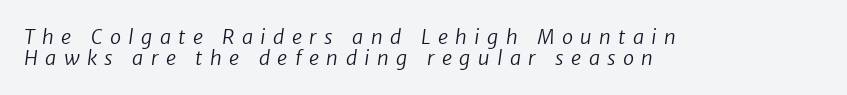
Q: Is the text bold? A: No.
Q: Is the text underlined? A: No.
Q: How is the paragraph aligned? A: Left-aligned.
Q: Is the spacing between letters normal or unusually wide? A: Unusually wide.
Q: Is the spacing between lines tight, normal or loose? A: Tight.
